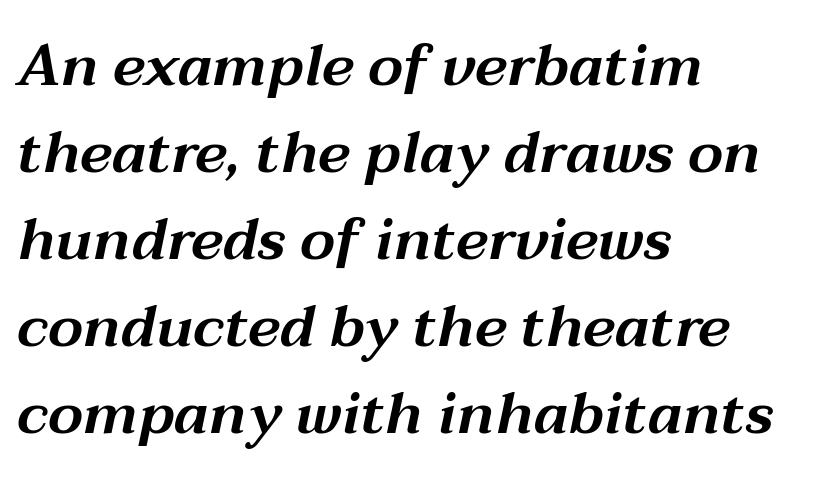
Q: Is the text italic (slanted)? A: Yes, it leans right by about 12 degrees.
Q: Is the text underlined? A: No.
Q: How is the paragraph aligned? A: Left-aligned.
Q: Is the spacing between letters normal or unusually wide? A: Normal.
Q: Is the spacing between lines tight, normal or loose? A: Normal.
Q: Width (condensed, normal, or wide)? A: Wide.
Q: Stroke contrast? A: Medium.
Q: x-height? A: Medium.
Q: Monospaced? A: No.
